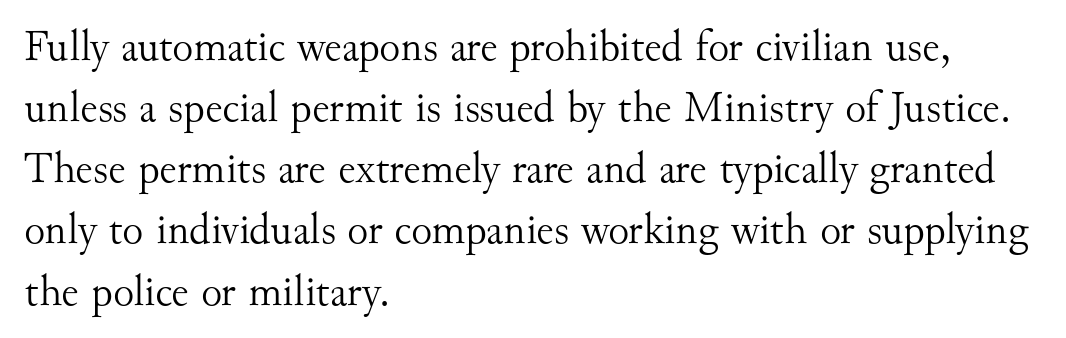
Each word holds together tightly as a unit, with standard inter-letter gaps. No letter is thick-stroked: the sample isn't bold. The letters stand upright; this is a roman face. Does the type have serifs? Yes, each stem ends in a small foot.
